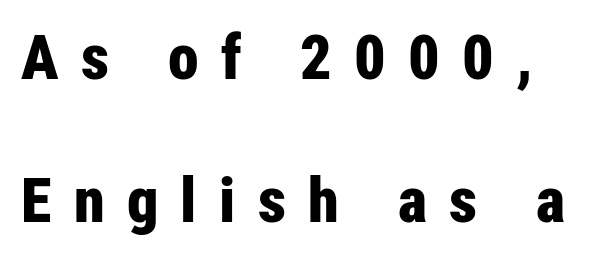
Q: Is the text bold? A: Yes.
Q: Is the text italic (slanted)? A: No, it is upright.
Q: Is the typeface a serif or a sans-serif typeface? A: Sans-serif.
Q: Is the text underlined? A: No.
Q: Is the spacing between letters normal or unusually wide? A: Unusually wide.
Q: Is the spacing between lines tight, normal or loose? A: Loose.
Q: Width (condensed, normal, or wide)? A: Condensed.
Q: Stroke contrast? A: Low.
Q: x-height? A: Medium.
Q: Monospaced? A: No.
